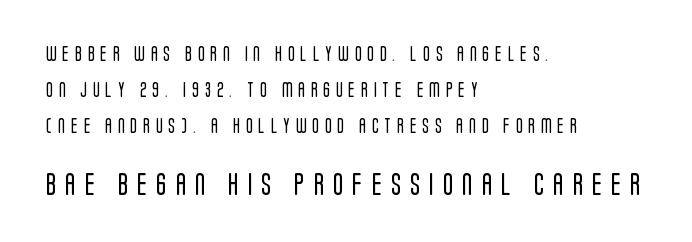
Q: Is the text bold? A: No.
Q: Is the text italic (slanted)? A: No, it is upright.
Q: Is the text underlined? A: No.
Q: How is the paragraph aligned? A: Left-aligned.
Q: Is the spacing between letters normal or unusually wide? A: Unusually wide.
Q: Is the spacing between lines tight, normal or loose? A: Loose.
Q: Which block of text is set in a larger size, the first (top) or the second (bottom)? A: The second (bottom) one.
